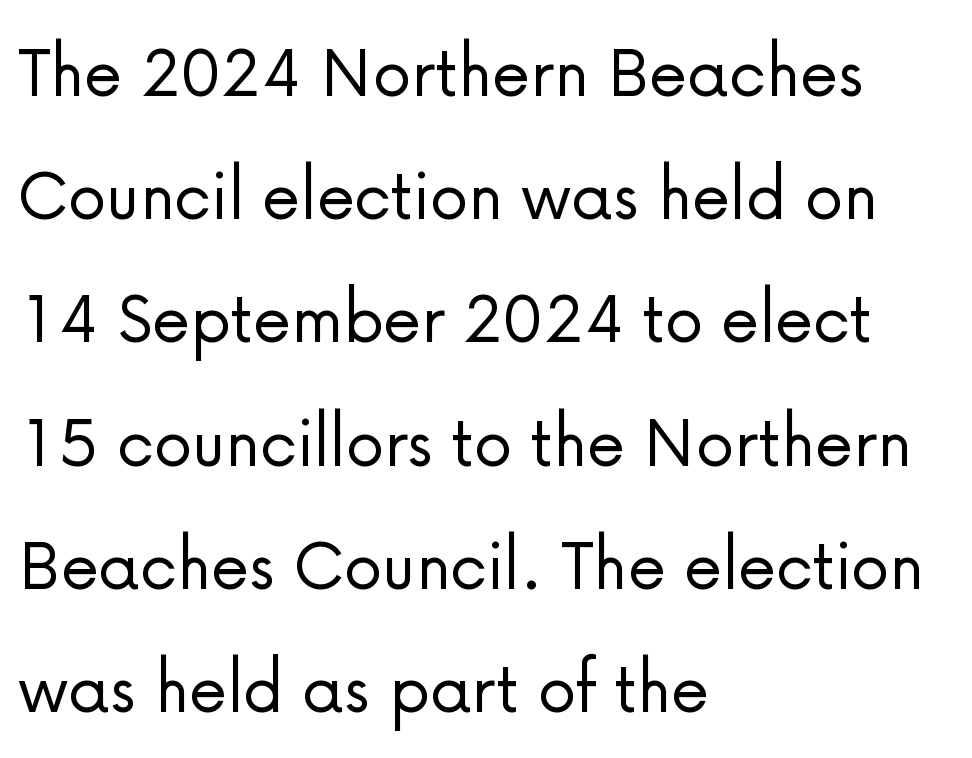
The letters carry no serifs — their stems end cleanly without finishing strokes. How are the letters spaced? Ordinarily, with no added tracking. Anything drawn beneath the words? Only blank space. Is this a fixed-width face? No — the glyphs have proportional, varying widths. The lines sit at an ordinary, default distance from one another.
